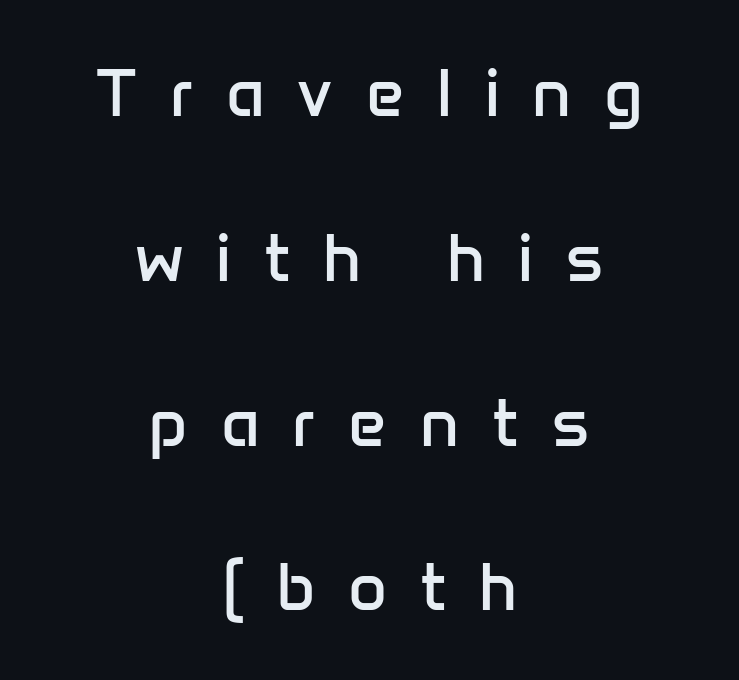
Nothing heavy about these letters — not bold at all. Tracking value appears strongly positive — letters spread wide. You could not count columns in this text — the font is proportionally spaced. Note: no serifs on the glyphs. Reading down the column, the eye jumps a long way to each next line.
